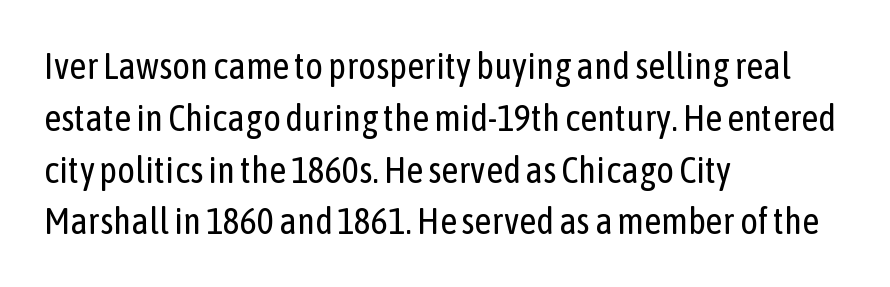
The line texture is even and compact thanks to regular tracking. Notice how the stems are strictly vertical — no italics here. Which margin do the lines hug? The left one — the right edge is uneven. These glyphs show unthickened strokes, regular width or finer. The rendering uses natural spacing where letterforms have individual widths.
